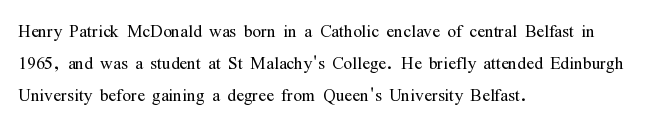
The image shows 23 px text type, upright; set left-aligned, normal line spacing (1.4x), normal letter spacing, not underlined.
